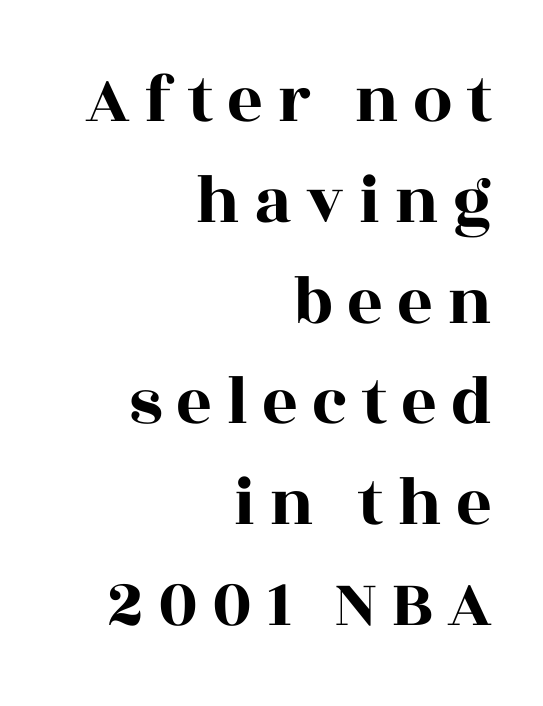
{"serif": "yes", "italic": "no", "width": "wide", "x_height": "large", "monospaced": "no", "underline": "no", "align": "right", "line_spacing": "normal", "line_spacing_ratio": 1.44, "letter_spacing": "wide", "letter_spacing_em": 0.2, "glyph_px": 70}
